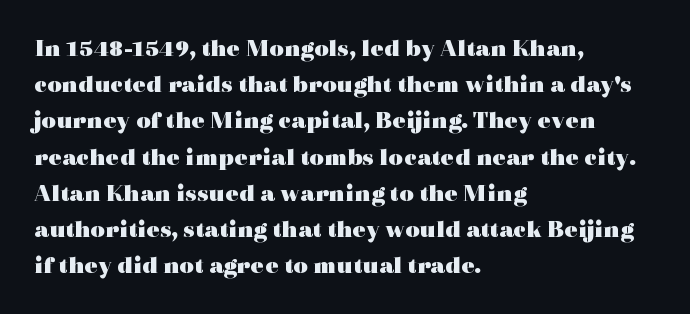
The image shows 25 px bold type, upright; set left-aligned, normal line spacing (1.45x), normal letter spacing, not underlined.
